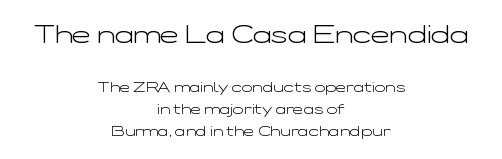
A bare baseline throughout the passage. The rendering keeps characters at their native spacing. Vertical spacing — default. Both edges are ragged and mirror each other, which tells us the setting is centered. Does the bottom block carry the larger type? No, the top block does.
